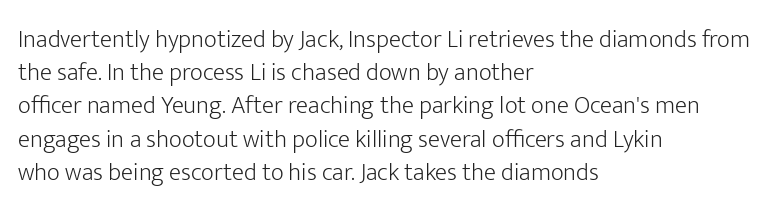
Q: Is the text bold? A: No.
Q: Is the text italic (slanted)? A: No, it is upright.
Q: Is the text underlined? A: No.
Q: How is the paragraph aligned? A: Left-aligned.
Q: Is the spacing between letters normal or unusually wide? A: Normal.
Q: Is the spacing between lines tight, normal or loose? A: Normal.
